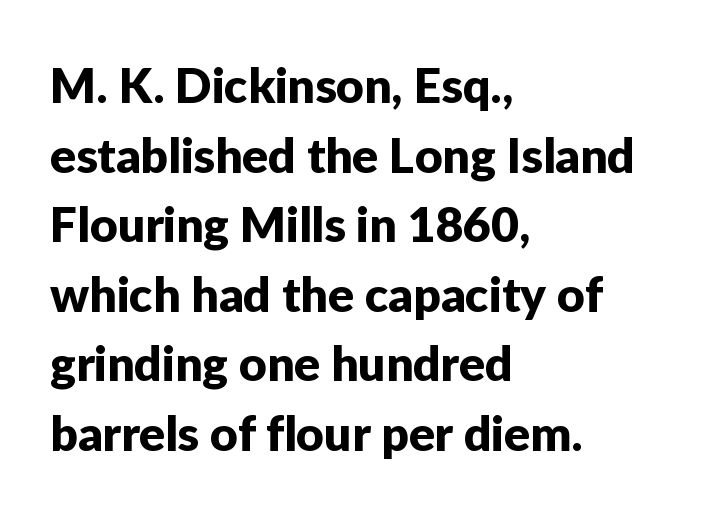
The image shows 48 px sans-serif type, upright; set left-aligned, normal line spacing (1.45x), normal letter spacing, not underlined; low stroke contrast and a medium x-height.
